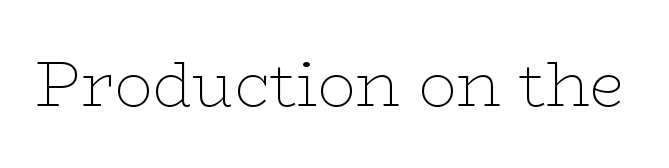
Posture: upright roman. Each word holds together tightly as a unit, with standard inter-letter gaps. Little horizontal feet cap the strokes, marking this as serif type. The glyphs are unaccompanied by any horizontal stroke below them. Character widths vary here, with narrow letters taking less room than wide ones.
